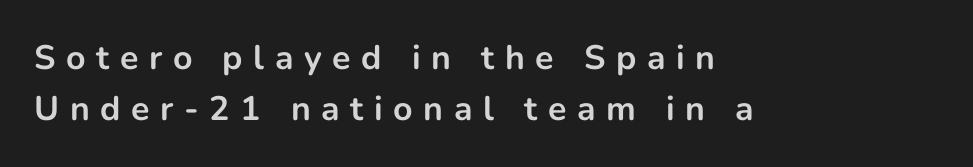
{"serif": "no", "italic": "no", "bold": "yes", "weight": "bold", "width": "normal", "stroke_contrast": "low", "x_height": "medium", "monospaced": "no", "underline": "no", "align": "left", "line_spacing": "normal", "line_spacing_ratio": 1.51, "letter_spacing": "wide", "letter_spacing_em": 0.31, "glyph_px": 34}
